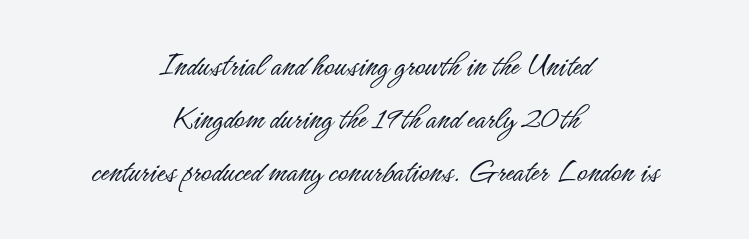
The image shows 35 px light, condensed sans-serif type; set centered, normal line spacing (1.52x), normal letter spacing, not underlined; low stroke contrast and a small x-height.
